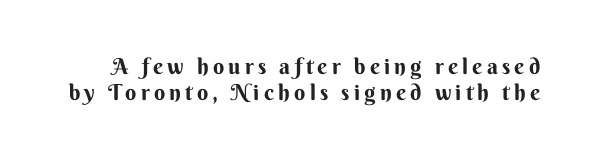
Thick stems and heavy bowls — unmistakably bold. The foot of each line stays bare and open. Every character sits straight up, as roman type does.
